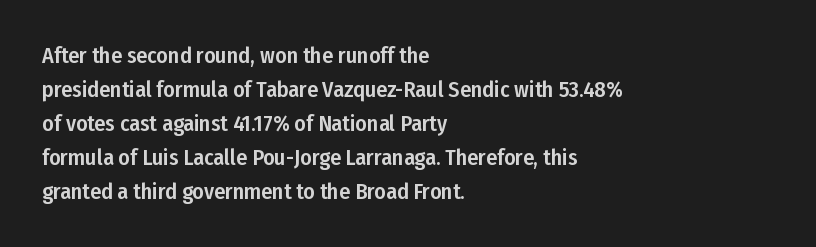
Inter-character spacing is left at the font's built-in metrics. A bare baseline throughout the passage. The typography opts for an upright posture over an oblique one. Casual observation: everything's shoved over to the left.
